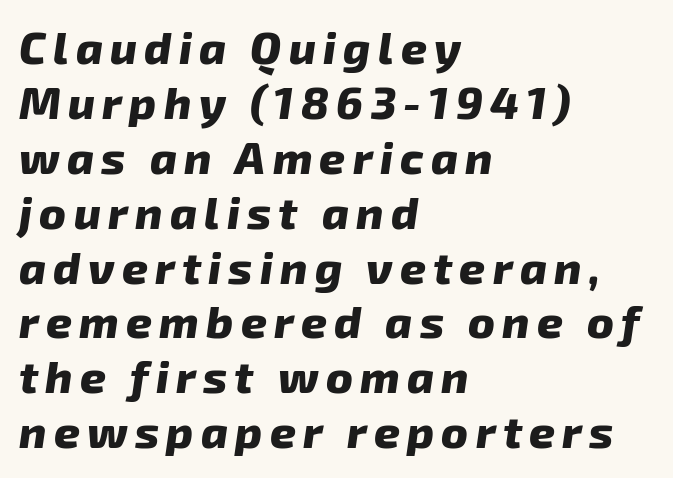
{"italic": "yes", "lean": "right", "slant_degrees": 8, "bold": "yes", "weight": "heavy", "width": "normal", "stroke_contrast": "low", "x_height": "medium", "monospaced": "no", "underline": "no", "align": "left", "line_spacing_ratio": 1.22, "glyph_px": 45}
